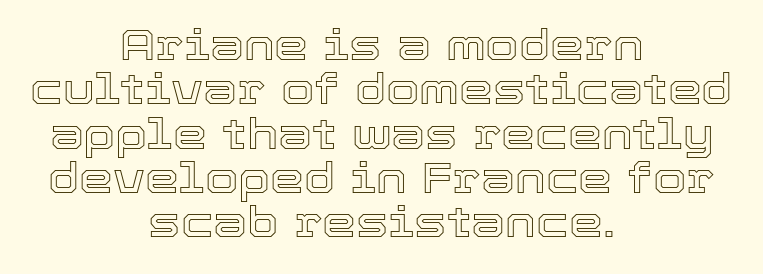
In CSS terms this would be text-align: center. Does extra space separate the letters? No, they use regular spacing. Do the characters align in a grid? No, the font is proportional. A typesetter would call this leading minimal, almost set solid. Posture: upright roman. The passage shown is not underscored anywhere.
